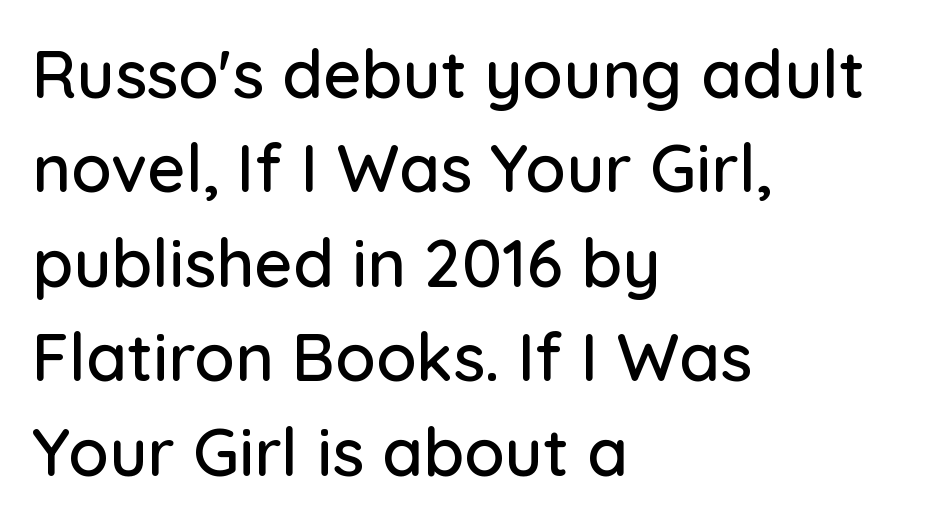
Q: Is the text italic (slanted)? A: No, it is upright.
Q: Is the typeface a serif or a sans-serif typeface? A: Sans-serif.
Q: Is the text underlined? A: No.
Q: How is the paragraph aligned? A: Left-aligned.
Q: Is the spacing between letters normal or unusually wide? A: Normal.
Q: Is the spacing between lines tight, normal or loose? A: Normal.
Q: Width (condensed, normal, or wide)? A: Normal.
Q: Stroke contrast? A: Low.
Q: x-height? A: Medium.
Q: Monospaced? A: No.
